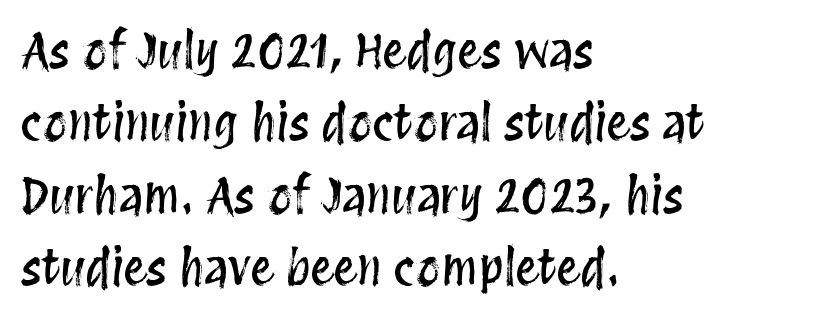
{"italic": "no", "width": "condensed", "stroke_contrast": "medium", "x_height": "large", "monospaced": "no", "underline": "no", "align": "left", "line_spacing": "normal", "line_spacing_ratio": 1.51, "letter_spacing": "normal", "letter_spacing_em": 0.0, "glyph_px": 48}
